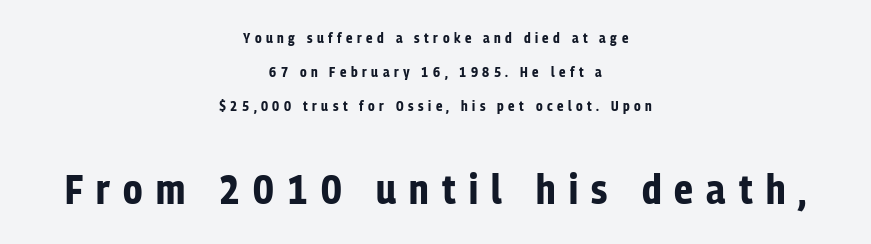
Does the weight exceed regular? Yes, all the way to bold. Honestly, there is no underline to notice here at all. Compared with a flush-left layout, this one balances lines on the center instead. The later block is typeset at a bigger size than the earlier block. The specimen reads as upright at a glance. These lines stand farther apart than default settings would place them.
